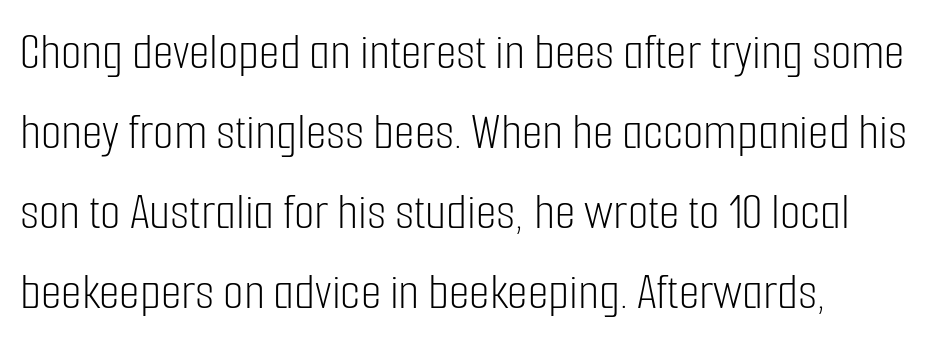
The image shows 53 px light, condensed sans-serif type, upright; set left-aligned, normal line spacing (1.51x), normal letter spacing, not underlined; low stroke contrast and a medium x-height.
